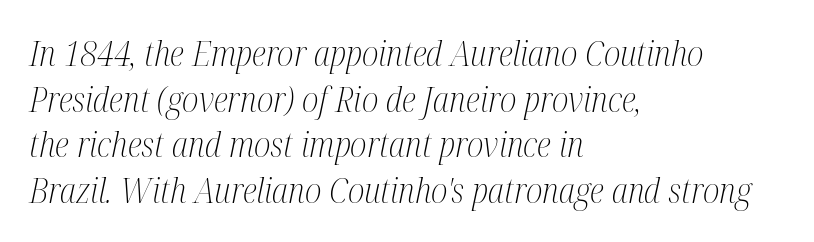
If you drew a ruler down the left edge, every line would touch it. Is the type heavy? It reads as light-to-regular instead. Italic? Definitely — the glyphs are oblique. Compared with typical paragraphs, the rows here are spaced about the same.
